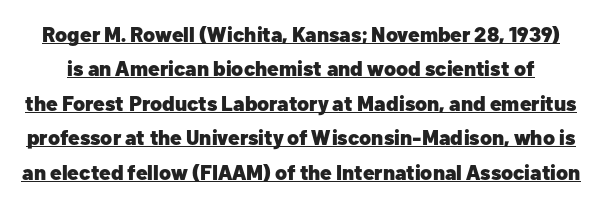
Students, note that the glyphs here touch the page at normal intervals. You'd pick this weight for a headline — it's a proper bold. Nope, not italic — everything's standing straight. Evenly set lines give the paragraph a standard silhouette. Decoration check: the copy is underlined.
